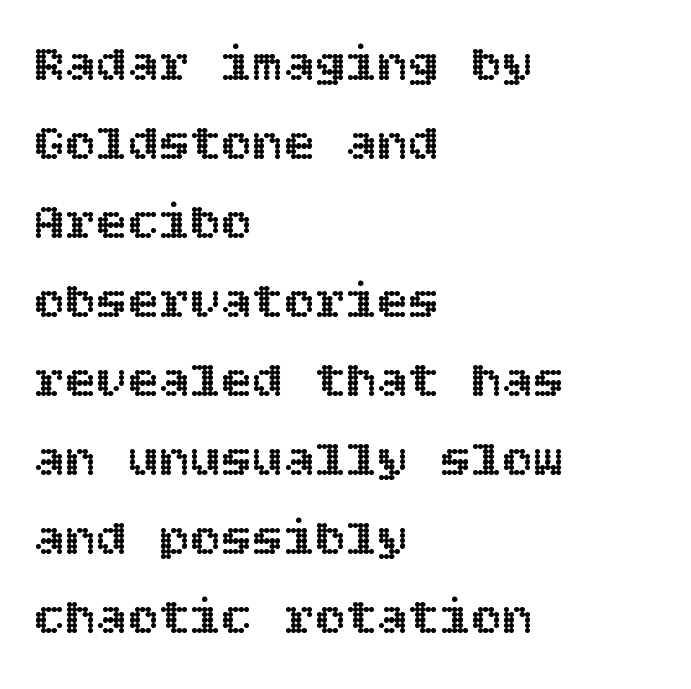
{"italic": "no", "width": "normal", "x_height": "large", "underline": "no", "align": "left", "line_spacing": "normal", "line_spacing_ratio": 1.52, "letter_spacing": "normal", "letter_spacing_em": 0.0, "glyph_px": 52}
